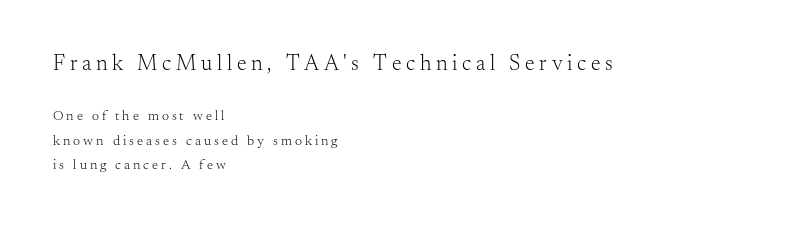
Q: Is the text bold? A: No.
Q: Is the text italic (slanted)? A: No, it is upright.
Q: Is the text underlined? A: No.
Q: How is the paragraph aligned? A: Left-aligned.
Q: Is the spacing between letters normal or unusually wide? A: Unusually wide.
Q: Which block of text is set in a larger size, the first (top) or the second (bottom)? A: The first (top) one.
